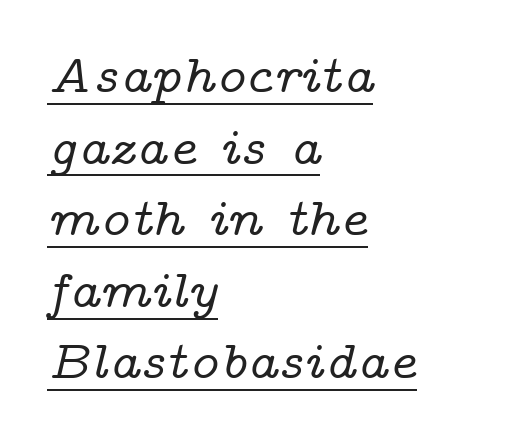
Q: Is the text italic (slanted)? A: Yes, it leans right by about 14 degrees.
Q: Is the typeface a serif or a sans-serif typeface? A: Serif.
Q: Is the text underlined? A: Yes.
Q: How is the paragraph aligned? A: Left-aligned.
Q: Is the spacing between letters normal or unusually wide? A: Normal.
Q: Is the spacing between lines tight, normal or loose? A: Normal.
Q: Width (condensed, normal, or wide)? A: Wide.
Q: Stroke contrast? A: Low.
Q: x-height? A: Medium.
Q: Monospaced? A: No.
